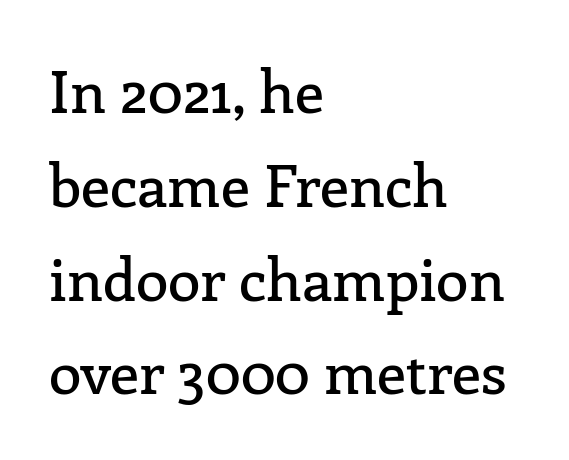
Q: Is the text italic (slanted)? A: No, it is upright.
Q: Is the typeface a serif or a sans-serif typeface? A: Serif.
Q: Is the text underlined? A: No.
Q: How is the paragraph aligned? A: Left-aligned.
Q: Is the spacing between letters normal or unusually wide? A: Normal.
Q: Is the spacing between lines tight, normal or loose? A: Normal.
Q: Width (condensed, normal, or wide)? A: Normal.
Q: Stroke contrast? A: Low.
Q: x-height? A: Medium.
Q: Monospaced? A: No.
